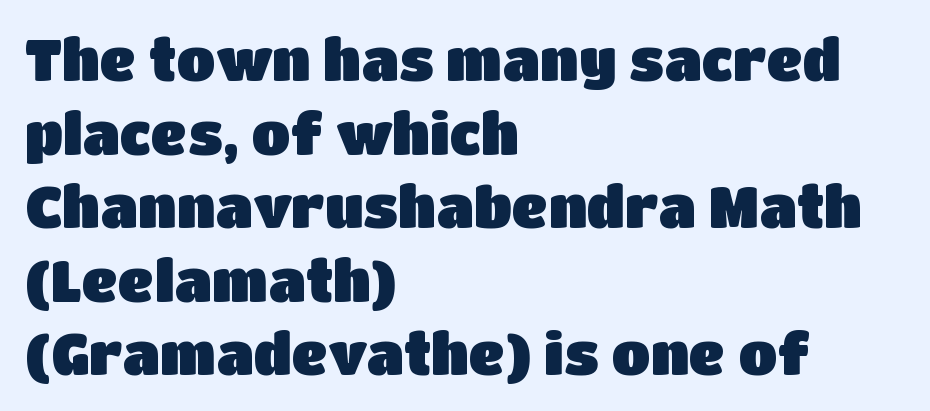
{"serif": "no", "italic": "no", "width": "normal", "stroke_contrast": "low", "x_height": "large", "monospaced": "no", "underline": "no", "align": "left", "line_spacing": "normal", "line_spacing_ratio": 1.29, "letter_spacing": "normal", "letter_spacing_em": 0.0, "glyph_px": 57}
